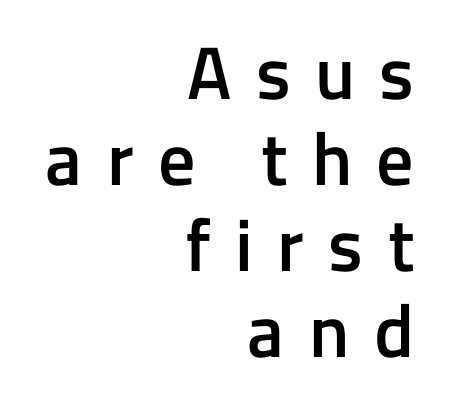
The image shows 74 px semibold sans-serif type, upright; set right-aligned, line spacing 1.16x, unusually wide letter spacing (+0.33 em), not underlined; low stroke contrast and a medium x-height.
